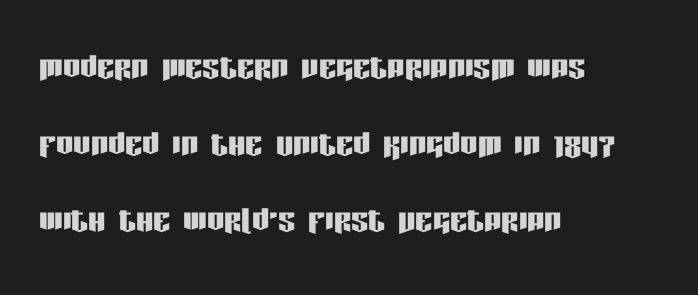
{"serif": "no", "italic": "no", "width": "condensed", "stroke_contrast": "low", "x_height": "large", "monospaced": "no", "underline": "no", "align": "left", "line_spacing_ratio": 1.78, "letter_spacing": "normal", "letter_spacing_em": 0.0, "glyph_px": 43}
